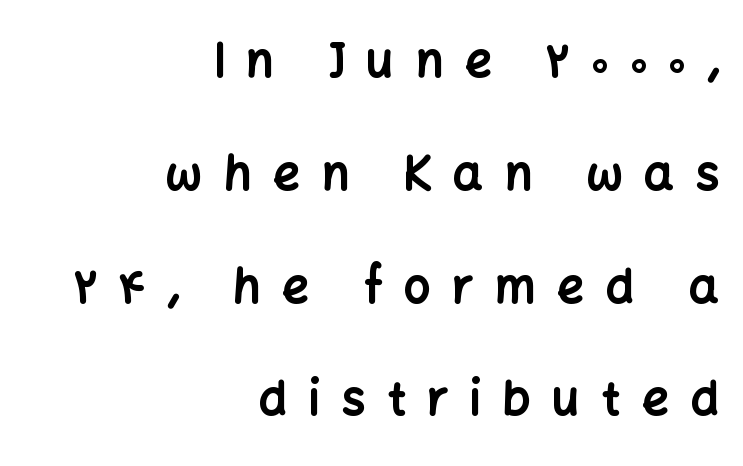
Q: Is the text bold? A: Yes.
Q: Is the text italic (slanted)? A: No, it is upright.
Q: Is the typeface a serif or a sans-serif typeface? A: Sans-serif.
Q: Is the text underlined? A: No.
Q: How is the paragraph aligned? A: Right-aligned.
Q: Is the spacing between letters normal or unusually wide? A: Unusually wide.
Q: Is the spacing between lines tight, normal or loose? A: Loose.
Q: Width (condensed, normal, or wide)? A: Normal.
Q: Stroke contrast? A: Low.
Q: x-height? A: Medium.
Q: Monospaced? A: No.
